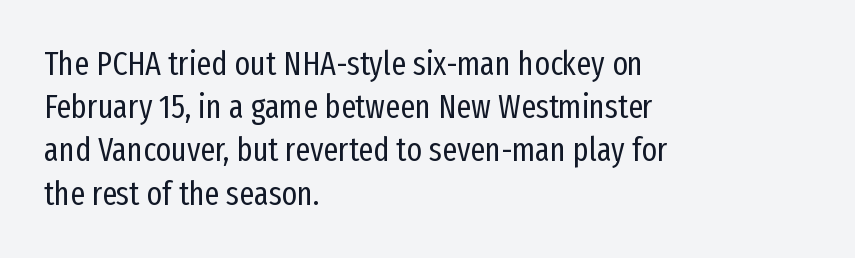
Varying glyph widths throughout — classic text-font behaviour. There is no visible air inserted between adjacent glyphs. Is there any slant? The stems are plumb. Note: no serifs on the glyphs. Horizontally, the lines are justified to the leading edge only.
